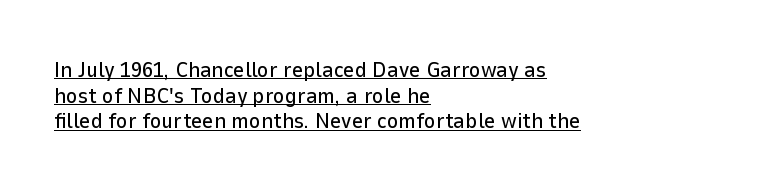
This rendering uses left alignment, leaving the right contour irregular. A roman cut, with each character standing at attention. Underlined type. The passage shown has conventional tracking throughout.
